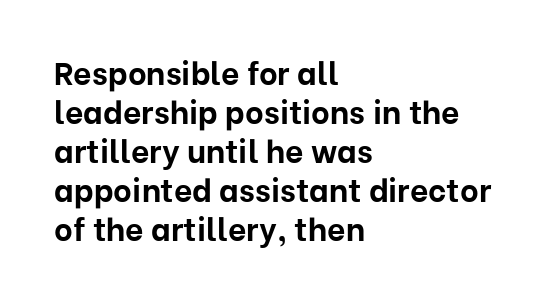
Q: Is the text bold? A: Yes.
Q: Is the text italic (slanted)? A: No, it is upright.
Q: Is the typeface a serif or a sans-serif typeface? A: Sans-serif.
Q: Is the text underlined? A: No.
Q: How is the paragraph aligned? A: Left-aligned.
Q: Is the spacing between letters normal or unusually wide? A: Normal.
Q: Width (condensed, normal, or wide)? A: Normal.
Q: Stroke contrast? A: Low.
Q: x-height? A: Medium.
Q: Monospaced? A: No.
